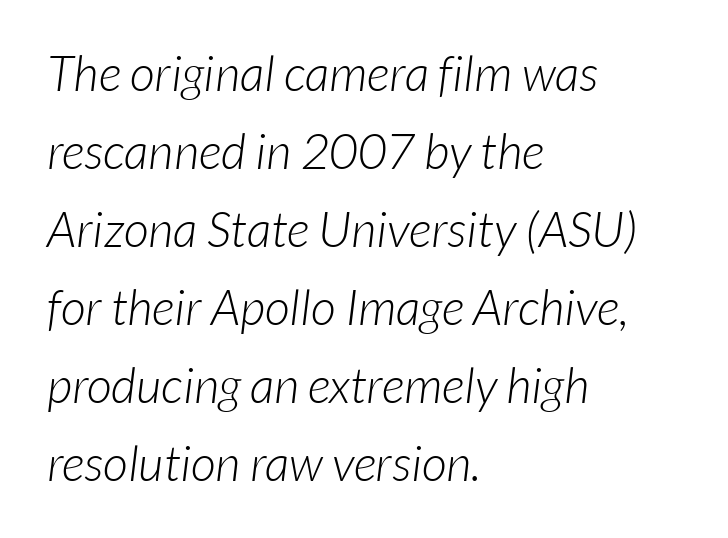
The image shows 49 px light sans-serif type; set left-aligned, normal line spacing (1.59x), normal letter spacing, not underlined; low stroke contrast and a medium x-height.
